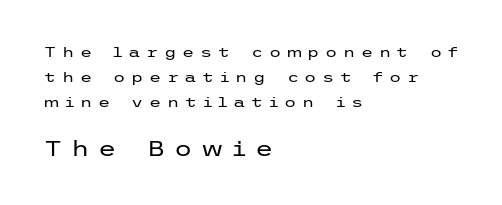
{"italic": "no", "bold": "no", "underline": "no", "align": "left", "line_spacing_ratio": 1.78, "letter_spacing": "wide", "letter_spacing_em": 0.4, "larger_block": "second", "size_ratio": 1.5, "glyph_px": 21}
